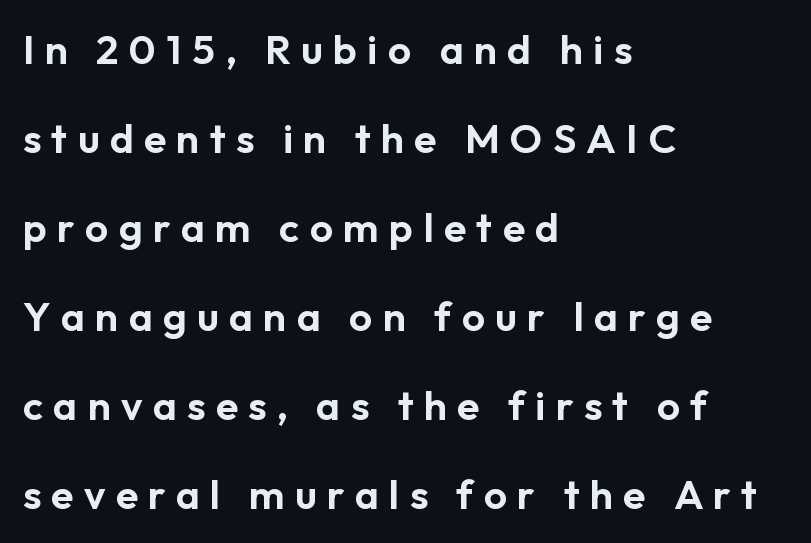
Q: Is the text italic (slanted)? A: No, it is upright.
Q: Is the typeface a serif or a sans-serif typeface? A: Sans-serif.
Q: Is the text underlined? A: No.
Q: How is the paragraph aligned? A: Left-aligned.
Q: Is the spacing between letters normal or unusually wide? A: Unusually wide.
Q: Is the spacing between lines tight, normal or loose? A: Loose.
Q: Width (condensed, normal, or wide)? A: Normal.
Q: Stroke contrast? A: Low.
Q: x-height? A: Medium.
Q: Monospaced? A: No.
